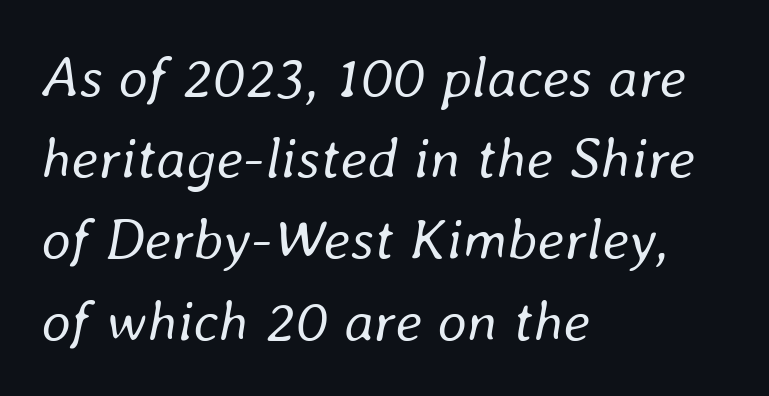
Q: Is the text bold? A: No.
Q: Is the text italic (slanted)? A: Yes, it leans right by about 8 degrees.
Q: Is the text underlined? A: No.
Q: How is the paragraph aligned? A: Left-aligned.
Q: Is the spacing between letters normal or unusually wide? A: Normal.
Q: Is the spacing between lines tight, normal or loose? A: Normal.
Q: Width (condensed, normal, or wide)? A: Normal.
Q: Stroke contrast? A: Low.
Q: x-height? A: Medium.
Q: Monospaced? A: No.
